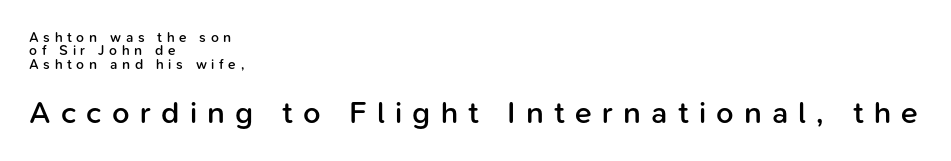
{"serif": "no", "italic": "no", "bold": "semi", "weight": "semibold", "width": "normal", "stroke_contrast": "low", "x_height": "medium", "monospaced": "no", "underline": "no", "align": "left", "line_spacing": "tight", "line_spacing_ratio": 0.96, "letter_spacing": "wide", "letter_spacing_em": 0.33, "larger_block": "second", "size_ratio": 2.21, "glyph_px": 31}
